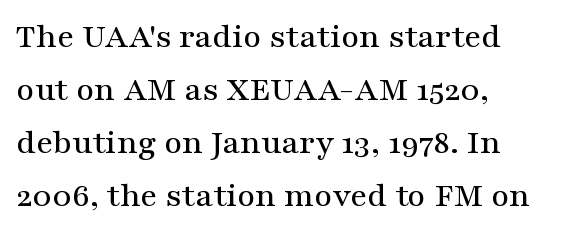
Q: Is the text italic (slanted)? A: No, it is upright.
Q: Is the typeface a serif or a sans-serif typeface? A: Serif.
Q: Is the text underlined? A: No.
Q: How is the paragraph aligned? A: Left-aligned.
Q: Is the spacing between letters normal or unusually wide? A: Normal.
Q: Is the spacing between lines tight, normal or loose? A: Normal.
Q: Width (condensed, normal, or wide)? A: Wide.
Q: Stroke contrast? A: Medium.
Q: x-height? A: Medium.
Q: Monospaced? A: No.
